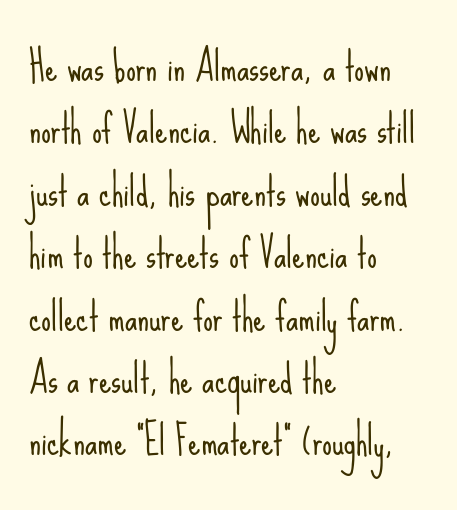
{"serif": "no", "italic": "no", "bold": "no", "weight": "light", "width": "condensed", "stroke_contrast": "low", "x_height": "small", "monospaced": "no", "underline": "no", "align": "left", "line_spacing": "normal", "line_spacing_ratio": 1.6, "letter_spacing": "normal", "letter_spacing_em": 0.0, "glyph_px": 39}
